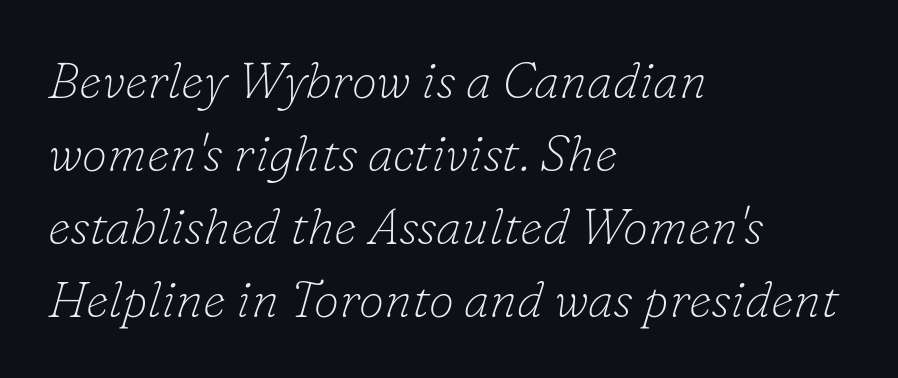
A clean baseline with only descenders dipping below it. These lines stack with their left ends in a neat column. Proportional: the letters do not fall into vertical columns. Nothing heavy about these letters — not bold at all. The tracking reads as untouched default to a designer's eye. Each letter's strokes conclude with small projecting serifs.
